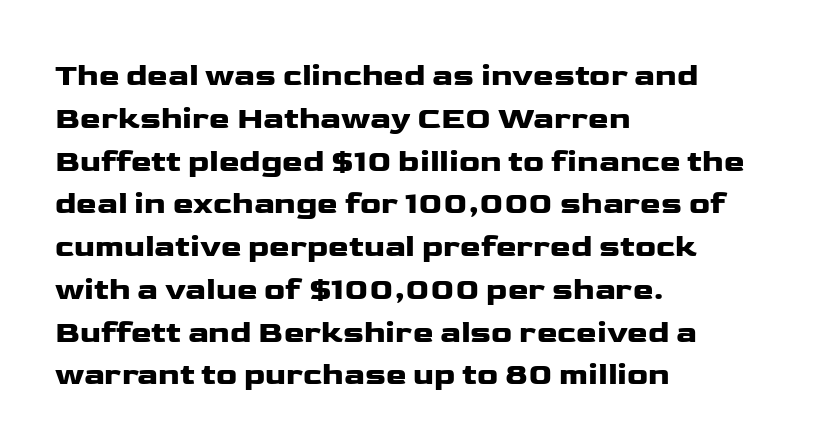
The image shows 31 px wide sans-serif type, upright; set left-aligned, normal line spacing (1.38x), normal letter spacing, not underlined; low stroke contrast and a medium x-height.
